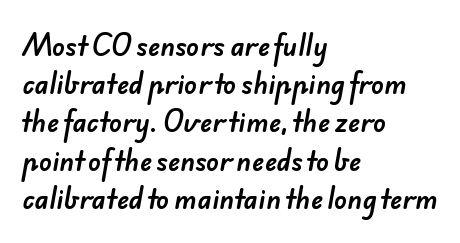
The image shows 26 px text type; set left-aligned, normal line spacing (1.47x), normal letter spacing, not underlined.
